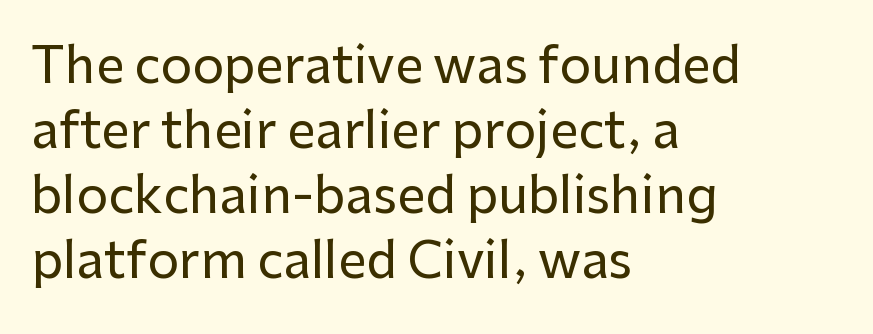
Think of a printed novel: that variable character pitch is what you see here. Designer's note — italics off, roman on. Underlining? Definitely not there. Does the leading feel generous? No, just average.
